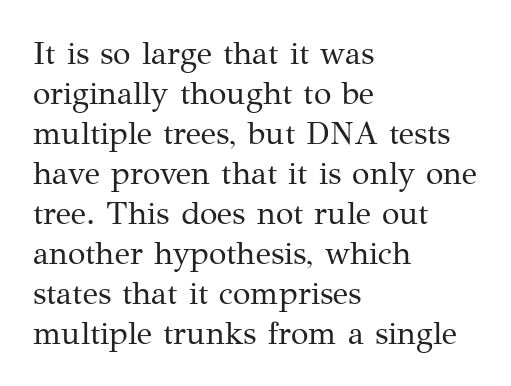
Q: Is the text bold? A: No.
Q: Is the text italic (slanted)? A: No, it is upright.
Q: Is the typeface a serif or a sans-serif typeface? A: Serif.
Q: Is the text underlined? A: No.
Q: How is the paragraph aligned? A: Left-aligned.
Q: Is the spacing between letters normal or unusually wide? A: Normal.
Q: Is the spacing between lines tight, normal or loose? A: Normal.
Q: Width (condensed, normal, or wide)? A: Normal.
Q: Stroke contrast? A: Medium.
Q: x-height? A: Medium.
Q: Monospaced? A: No.
